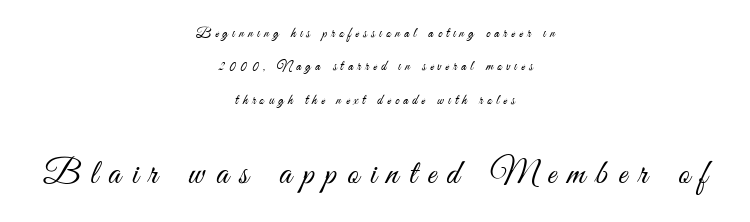
{"serif": "no", "bold": "no", "weight": "light", "width": "condensed", "stroke_contrast": "medium", "x_height": "small", "monospaced": "no", "underline": "no", "align": "center", "line_spacing": "loose", "line_spacing_ratio": 2.38, "letter_spacing": "wide", "letter_spacing_em": 0.31, "larger_block": "second", "size_ratio": 2.5, "glyph_px": 35}
